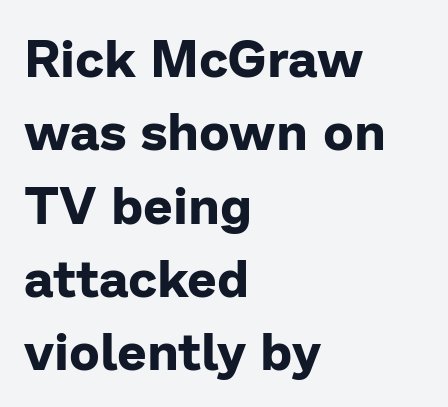
{"serif": "no", "italic": "no", "bold": "yes", "weight": "bold", "width": "normal", "stroke_contrast": "low", "x_height": "medium", "monospaced": "no", "underline": "no", "align": "left", "line_spacing": "normal", "line_spacing_ratio": 1.41, "letter_spacing": "normal", "letter_spacing_em": 0.0, "glyph_px": 52}
